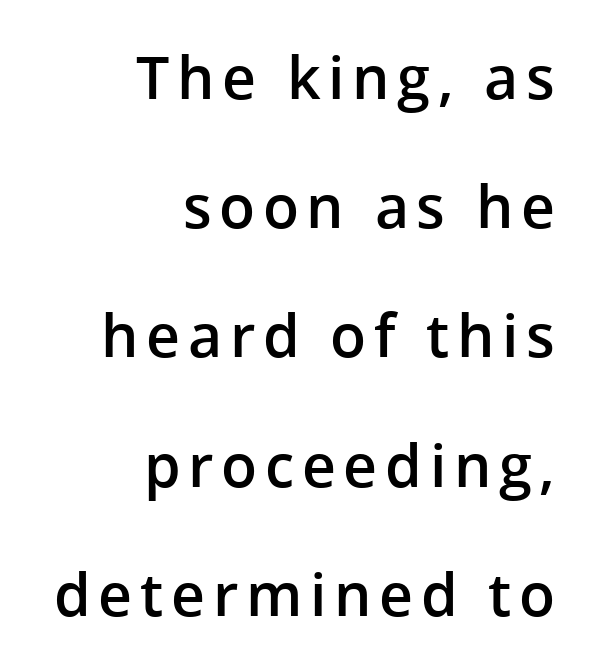
{"serif": "no", "italic": "no", "bold": "semi", "weight": "semibold", "width": "normal", "stroke_contrast": "low", "x_height": "medium", "monospaced": "no", "underline": "no", "align": "right", "line_spacing": "loose", "line_spacing_ratio": 2.19, "glyph_px": 59}
